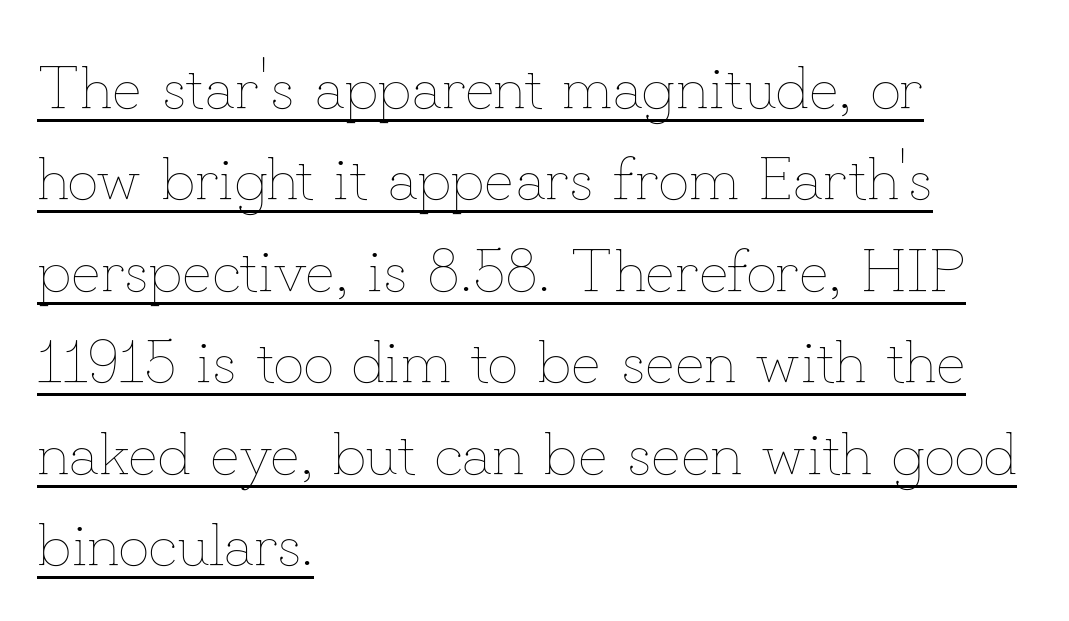
Q: Is the text bold? A: No.
Q: Is the text italic (slanted)? A: No, it is upright.
Q: Is the text underlined? A: Yes.
Q: How is the paragraph aligned? A: Left-aligned.
Q: Is the spacing between letters normal or unusually wide? A: Normal.
Q: Is the spacing between lines tight, normal or loose? A: Normal.
Q: Width (condensed, normal, or wide)? A: Normal.
Q: Stroke contrast? A: Low.
Q: x-height? A: Small.
Q: Monospaced? A: No.
